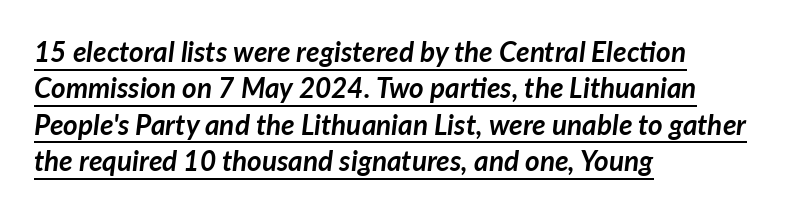
This is underlined copy, the kind a proofreader might mark for attention. You could call the tracking neutral — neither tight nor loose. Each new line begins a customary step beneath the previous one. These lines stack with their left ends in a neat column. This sample has the flowing, uneven cadence of proportional lettering. Look at the stroke-to-counter ratio: heavy, a bold.
